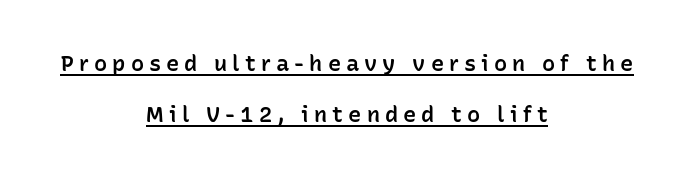
What stands out about the letter spacing? Its width — letters are far apart. The string is rendered with underlining switched on. The glyphs have the mass of a demibold cut, below bold. Caption: multi-line text, centered on the measure.
